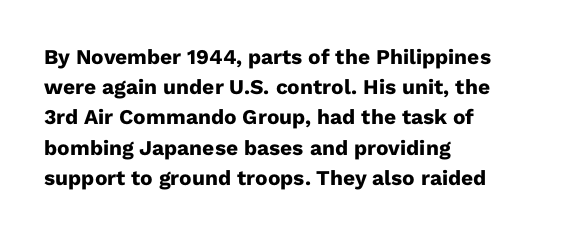
{"italic": "no", "bold": "yes", "underline": "no", "align": "left", "line_spacing": "normal", "line_spacing_ratio": 1.44, "letter_spacing": "normal", "letter_spacing_em": 0.0, "glyph_px": 21}
